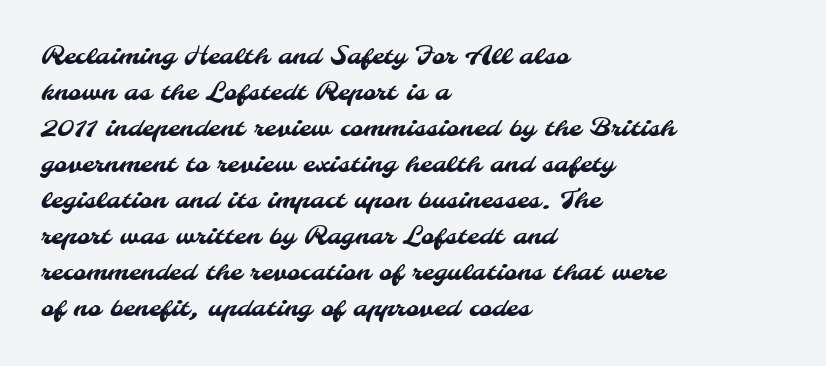
Casual observation: everything's shoved over to the left. In terms of letterspacing, this is plain default setting. The zone under the glyphs is completely vacant. This sample keeps an unexceptional amount of space between lines.
